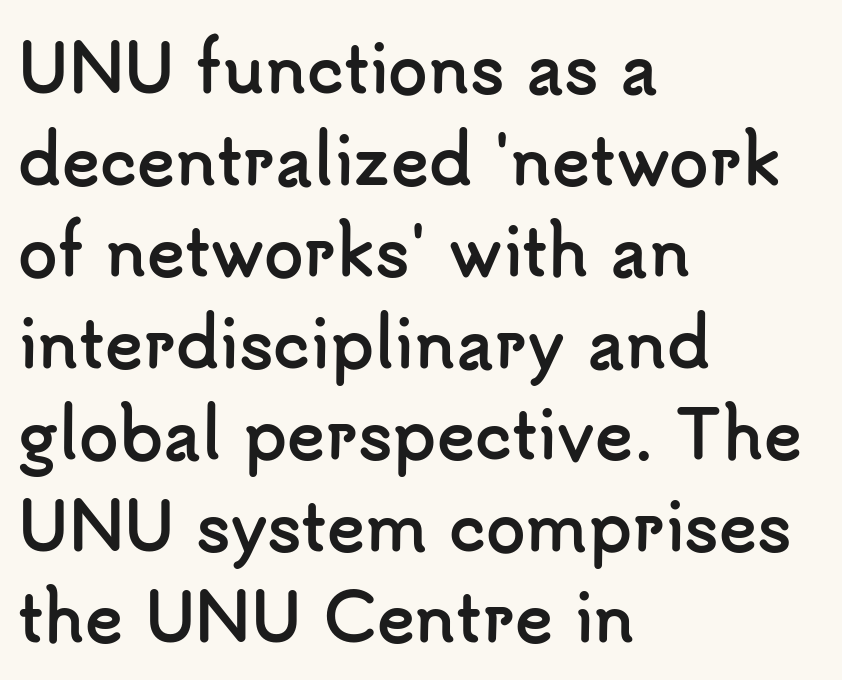
{"serif": "no", "italic": "no", "bold": "yes", "weight": "semibold", "width": "normal", "stroke_contrast": "low", "x_height": "small", "monospaced": "no", "underline": "no", "align": "left", "line_spacing": "normal", "line_spacing_ratio": 1.43, "letter_spacing": "normal", "letter_spacing_em": 0.0, "glyph_px": 64}
